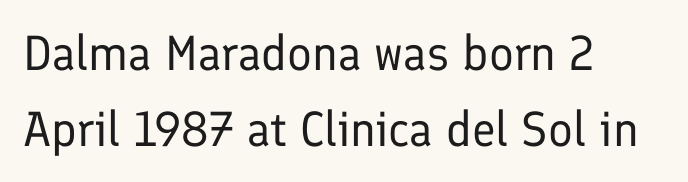
The image shows 49 px regular-weight sans-serif type, upright; set left-aligned, normal line spacing (1.55x), normal letter spacing, not underlined; low stroke contrast and a medium x-height.
